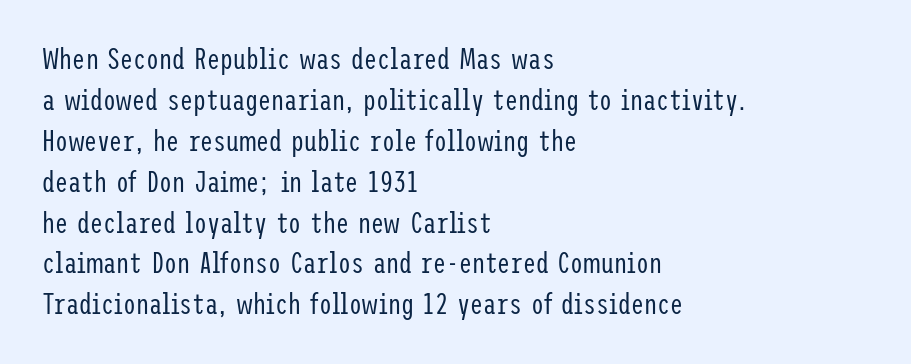
{"serif": "no", "italic": "no", "bold": "no", "weight": "regular", "width": "condensed", "stroke_contrast": "low", "x_height": "medium", "underline": "no", "align": "left", "line_spacing": "normal", "line_spacing_ratio": 1.41, "letter_spacing": "normal", "letter_spacing_em": 0.0, "glyph_px": 29}
